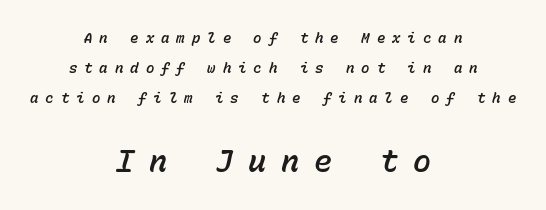
Horizontally, the lines are justified to the midpoint only. Notice the wide empty band between every row — that's loose leading. Descender tails drop into unmarked territory. Fixed-width glyphs throughout — classic coding-font behaviour. Looking at the ascenders, they clearly lean. Characters follow at a spacing far wider than the type designer built in.
